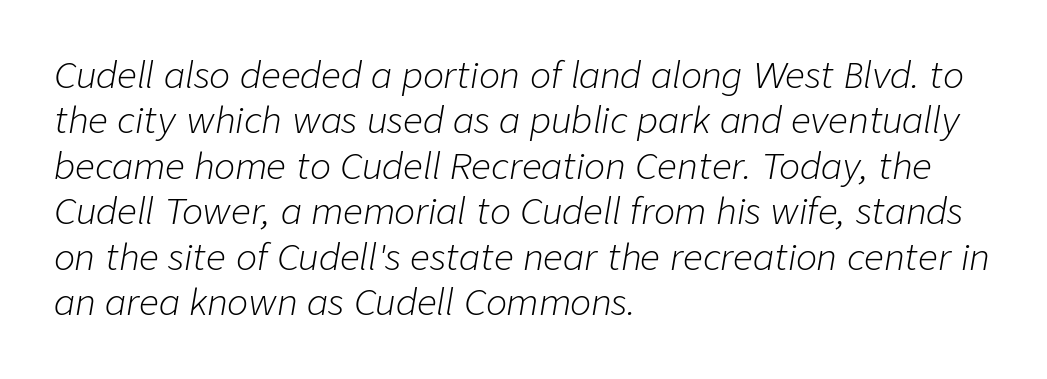
Q: Is the text bold? A: No.
Q: Is the text italic (slanted)? A: Yes, it leans right by about 9 degrees.
Q: Is the text underlined? A: No.
Q: How is the paragraph aligned? A: Left-aligned.
Q: Is the spacing between letters normal or unusually wide? A: Normal.
Q: Is the spacing between lines tight, normal or loose? A: Normal.
Q: Width (condensed, normal, or wide)? A: Normal.
Q: Stroke contrast? A: Low.
Q: x-height? A: Medium.
Q: Monospaced? A: No.
